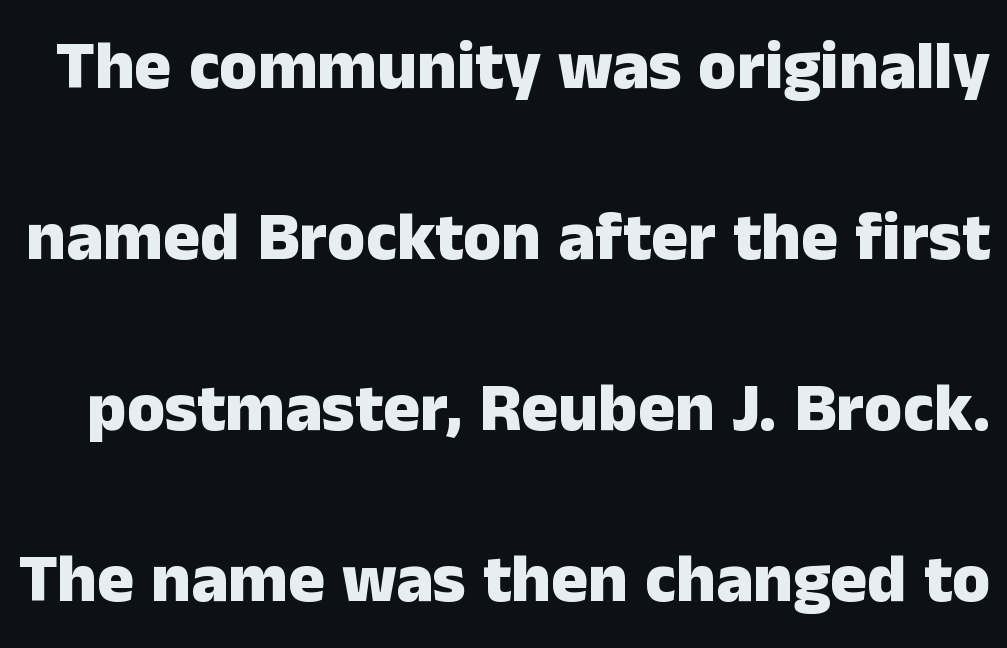
The image shows 69 px heavy sans-serif type, upright; set loose line spacing (2.48x), normal letter spacing, not underlined; low stroke contrast and a medium x-height.
